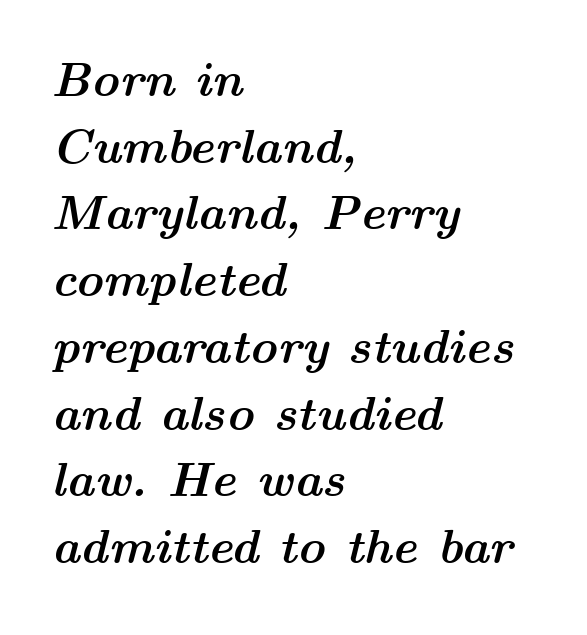
The image shows 48 px semibold, wide type, italic (leaning right); set left-aligned, normal line spacing (1.39x), normal letter spacing, not underlined; medium stroke contrast and a medium x-height.
